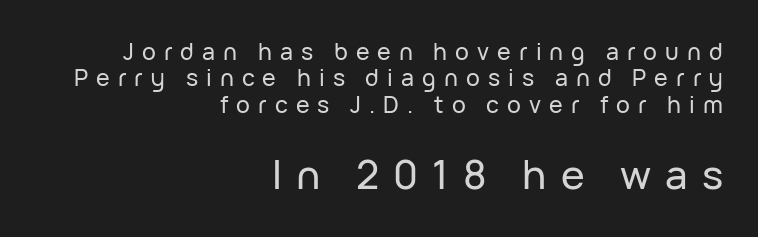
{"serif": "no", "italic": "no", "width": "normal", "stroke_contrast": "low", "x_height": "medium", "monospaced": "no", "underline": "no", "align": "right", "line_spacing": "tight", "line_spacing_ratio": 1.15, "letter_spacing": "wide", "letter_spacing_em": 0.35, "larger_block": "second", "size_ratio": 1.74, "glyph_px": 40}
